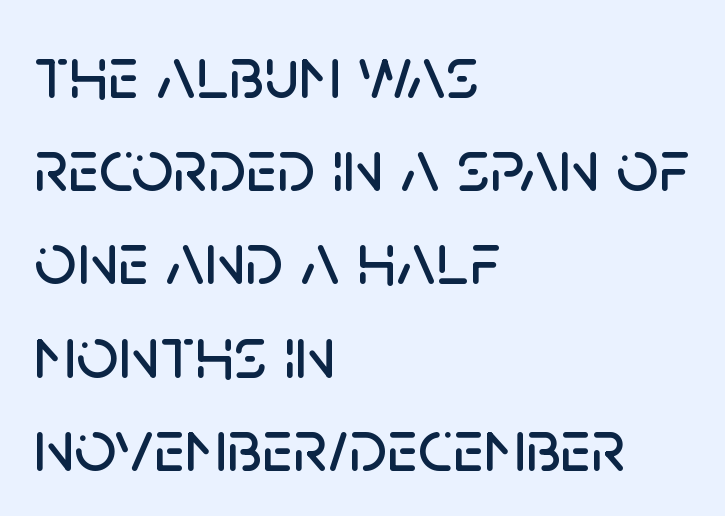
A typesetter would call this proportional, since set widths differ per character. The letters stand upright; this is a roman face. The zone under the glyphs is completely vacant. Classification — sans serif.
